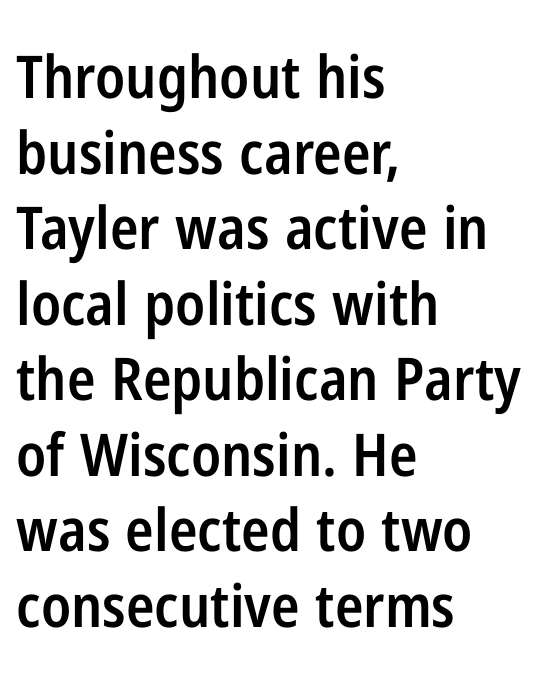
Q: Is the text bold? A: Semi-bold.
Q: Is the text italic (slanted)? A: No, it is upright.
Q: Is the typeface a serif or a sans-serif typeface? A: Sans-serif.
Q: Is the text underlined? A: No.
Q: How is the paragraph aligned? A: Left-aligned.
Q: Is the spacing between letters normal or unusually wide? A: Normal.
Q: Is the spacing between lines tight, normal or loose? A: Normal.
Q: Width (condensed, normal, or wide)? A: Condensed.
Q: Stroke contrast? A: Low.
Q: x-height? A: Medium.
Q: Monospaced? A: No.
